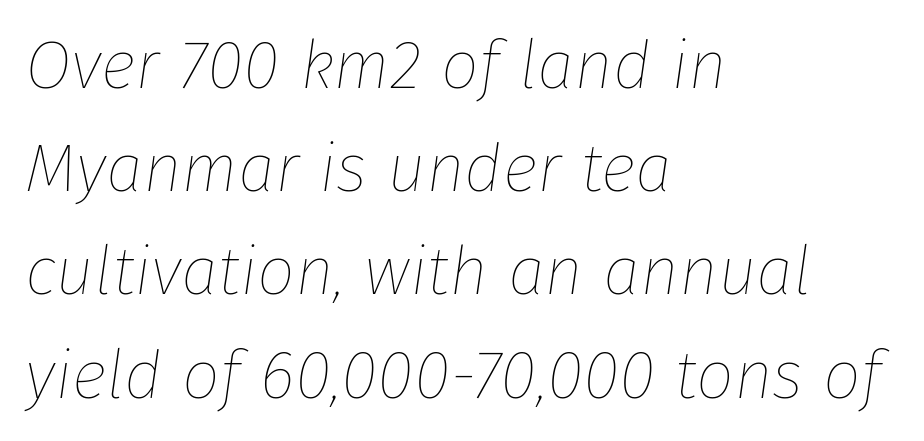
Q: Is the text bold? A: No.
Q: Is the text italic (slanted)? A: Yes, it leans right by about 8 degrees.
Q: Is the text underlined? A: No.
Q: How is the paragraph aligned? A: Left-aligned.
Q: Is the spacing between letters normal or unusually wide? A: Normal.
Q: Is the spacing between lines tight, normal or loose? A: Normal.
Q: Width (condensed, normal, or wide)? A: Normal.
Q: Stroke contrast? A: Low.
Q: x-height? A: Medium.
Q: Monospaced? A: No.
